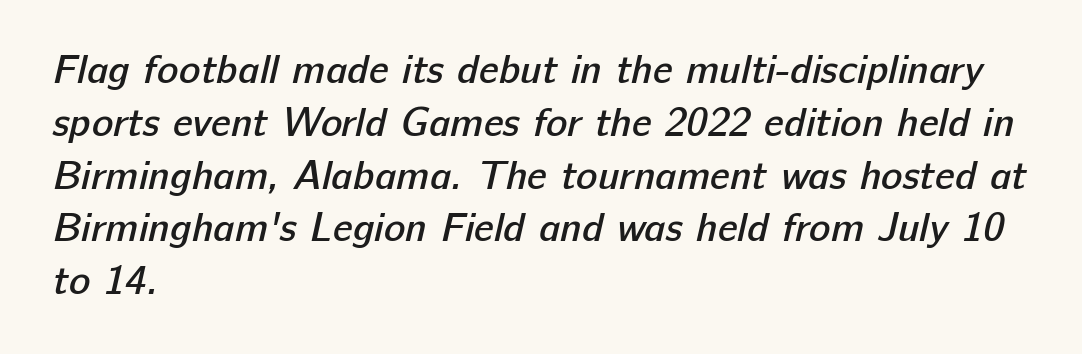
{"serif": "no", "bold": "semi", "weight": "semibold", "width": "normal", "stroke_contrast": "low", "x_height": "medium", "monospaced": "no", "underline": "no", "align": "left", "line_spacing": "normal", "line_spacing_ratio": 1.32, "letter_spacing": "normal", "letter_spacing_em": 0.0, "glyph_px": 40}
